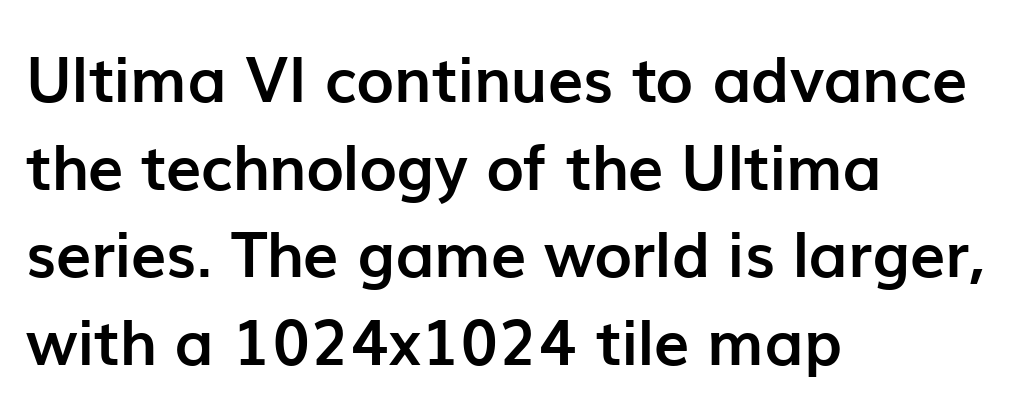
{"serif": "no", "italic": "no", "bold": "yes", "weight": "semibold", "width": "normal", "stroke_contrast": "low", "x_height": "medium", "monospaced": "no", "underline": "no", "align": "left", "line_spacing": "normal", "line_spacing_ratio": 1.39, "letter_spacing": "normal", "letter_spacing_em": 0.0, "glyph_px": 63}
